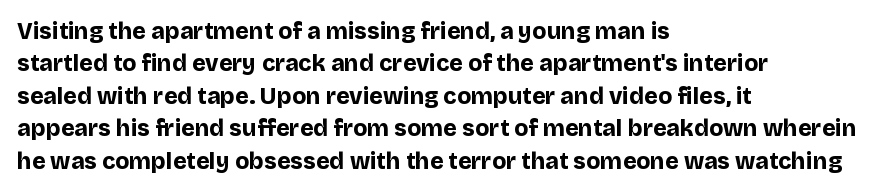
Q: Is the text bold? A: Yes.
Q: Is the text italic (slanted)? A: No, it is upright.
Q: Is the text underlined? A: No.
Q: How is the paragraph aligned? A: Left-aligned.
Q: Is the spacing between letters normal or unusually wide? A: Normal.
Q: Is the spacing between lines tight, normal or loose? A: Normal.
